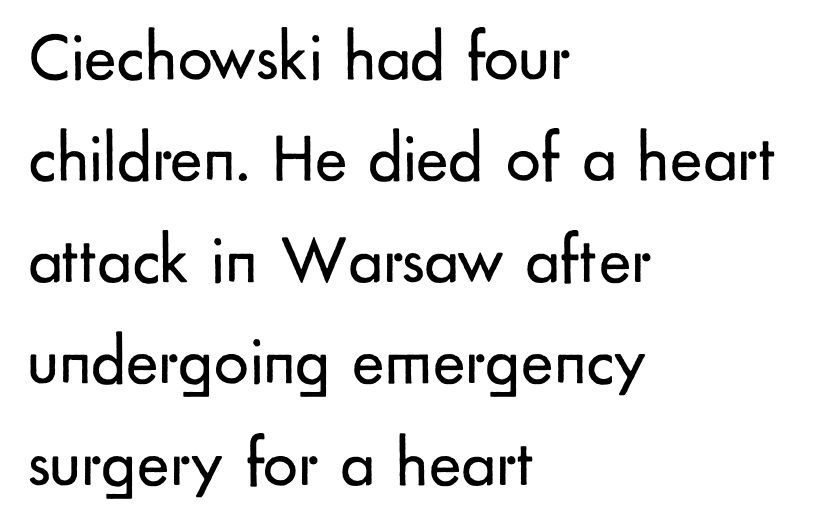
{"serif": "no", "italic": "no", "bold": "no", "weight": "regular", "width": "normal", "stroke_contrast": "low", "x_height": "small", "monospaced": "no", "underline": "no", "align": "left", "line_spacing": "normal", "line_spacing_ratio": 1.47, "letter_spacing": "normal", "letter_spacing_em": 0.0, "glyph_px": 69}
